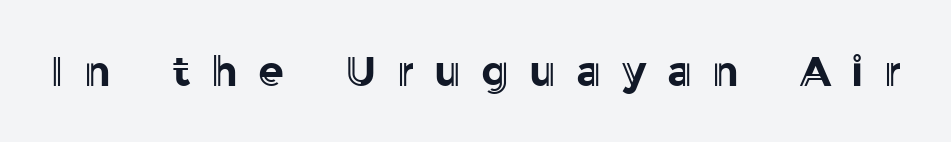
{"italic": "no", "width": "normal", "x_height": "medium", "monospaced": "no", "underline": "no", "letter_spacing": "wide", "letter_spacing_em": 0.48, "glyph_px": 42}
